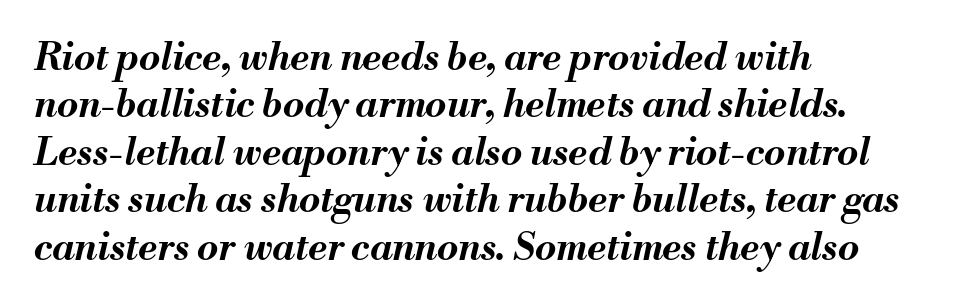
{"italic": "yes", "lean": "right", "slant_degrees": 13, "bold": "yes", "weight": "bold", "width": "normal", "stroke_contrast": "medium", "x_height": "small", "monospaced": "no", "underline": "no", "align": "left", "line_spacing": "normal", "line_spacing_ratio": 1.25, "letter_spacing": "normal", "letter_spacing_em": 0.0, "glyph_px": 38}
